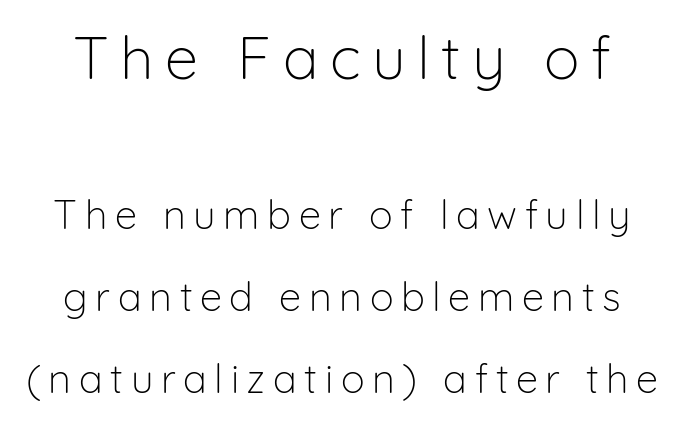
{"serif": "no", "italic": "no", "bold": "no", "weight": "light", "width": "normal", "stroke_contrast": "low", "x_height": "medium", "monospaced": "no", "underline": "no", "line_spacing": "loose", "line_spacing_ratio": 2.04, "larger_block": "first", "size_ratio": 1.5, "glyph_px": 60}
